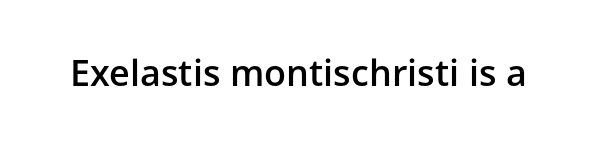
Decoration check: the copy has no underline. Posture: straight, roman, zero tilt. The passage shown is semibold, sitting just below true bold. Compared with typical body copy, the letter spacing here is the same. The face used here is proportionally spaced, like ordinary book or web type.
